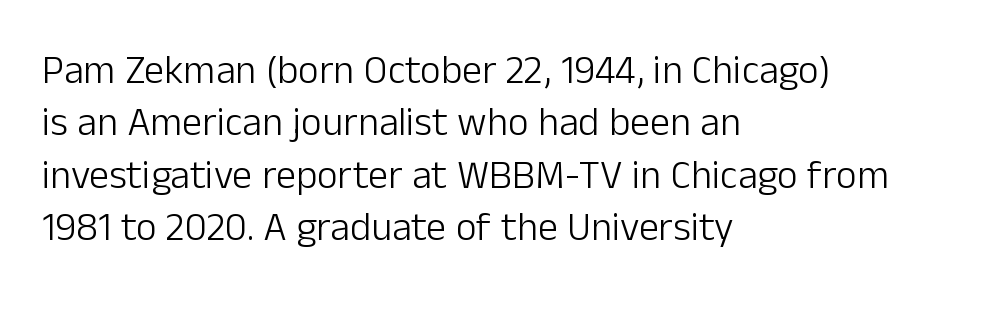
{"serif": "no", "italic": "no", "bold": "no", "weight": "light", "width": "normal", "stroke_contrast": "low", "x_height": "medium", "monospaced": "no", "underline": "no", "align": "left", "line_spacing": "normal", "line_spacing_ratio": 1.31, "letter_spacing": "normal", "letter_spacing_em": 0.0, "glyph_px": 40}
